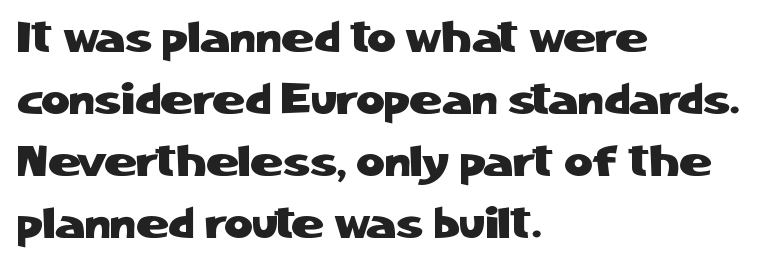
{"serif": "no", "italic": "no", "width": "normal", "stroke_contrast": "low", "x_height": "medium", "monospaced": "no", "underline": "no", "align": "left", "line_spacing": "normal", "line_spacing_ratio": 1.41, "letter_spacing": "normal", "letter_spacing_em": 0.0, "glyph_px": 44}
